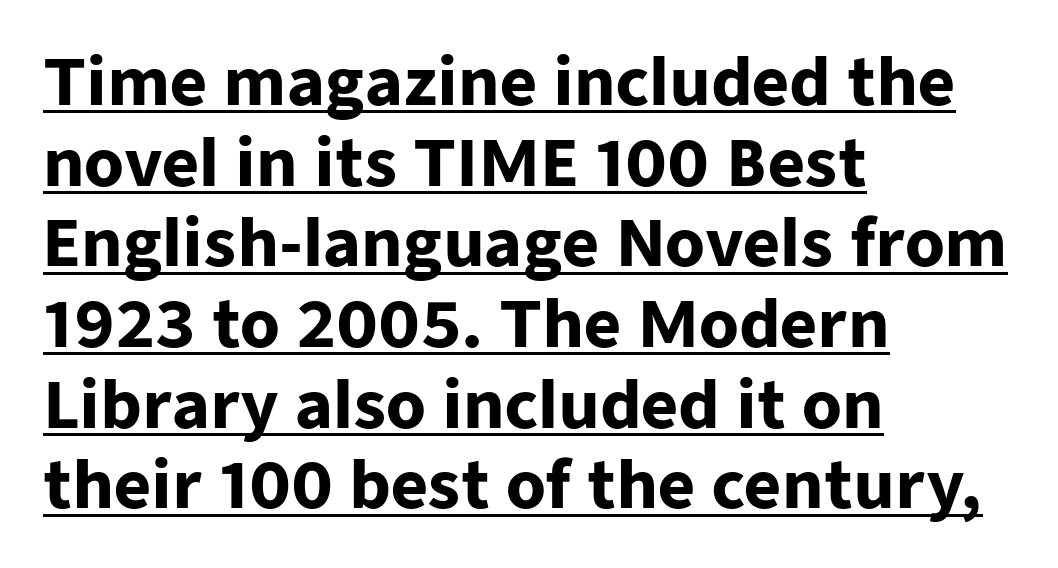
The image shows 64 px heavy sans-serif type, upright; set left-aligned, normal line spacing (1.26x), normal letter spacing, underlined; low stroke contrast and a medium x-height.
